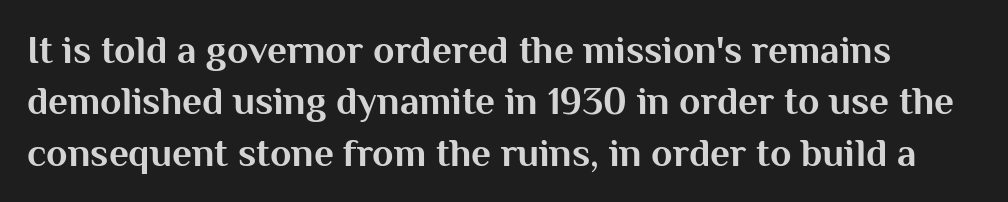
{"serif": "no", "italic": "no", "bold": "yes", "weight": "bold", "width": "normal", "stroke_contrast": "medium", "x_height": "medium", "monospaced": "no", "underline": "no", "line_spacing": "normal", "line_spacing_ratio": 1.32, "letter_spacing": "normal", "letter_spacing_em": 0.0, "glyph_px": 39}
